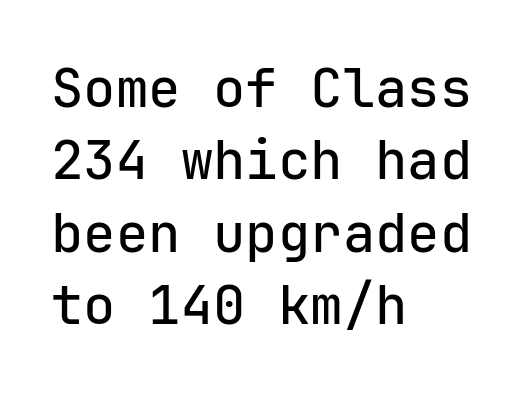
Anything drawn beneath the words? Only blank space. Notice how the passage keeps a crisp vertical edge on the left only. The line texture is even and compact thanks to regular tracking. Vertical strokes here are truly vertical. Serif or sans? Sans — the stroke terminals are bare. Regarding leading, the lines here are spaced in the standard way.
